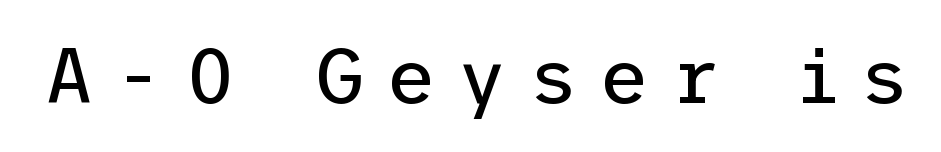
Observe the wide spacing: letters keep a clear distance from each other. A sans-serif font was chosen for this passage. Any mark beneath the type? The region is blank. Heaviness? Minimal to ordinary, like unemphasized prose.
